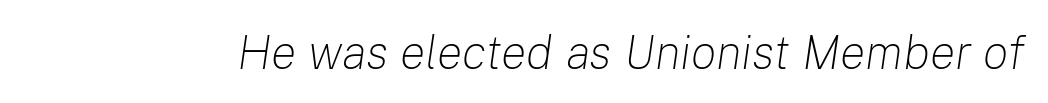
{"italic": "yes", "lean": "right", "slant_degrees": 8, "bold": "no", "weight": "light", "width": "normal", "stroke_contrast": "low", "x_height": "medium", "monospaced": "no", "underline": "no", "letter_spacing": "normal", "letter_spacing_em": 0.0, "glyph_px": 48}
